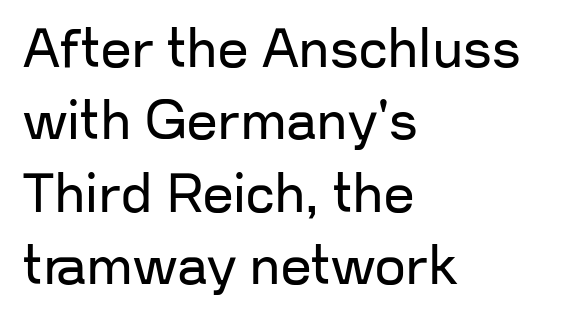
{"serif": "no", "italic": "no", "bold": "no", "weight": "regular", "width": "normal", "stroke_contrast": "low", "x_height": "medium", "monospaced": "no", "underline": "no", "align": "left", "line_spacing": "normal", "line_spacing_ratio": 1.34, "letter_spacing": "normal", "letter_spacing_em": 0.0, "glyph_px": 54}
